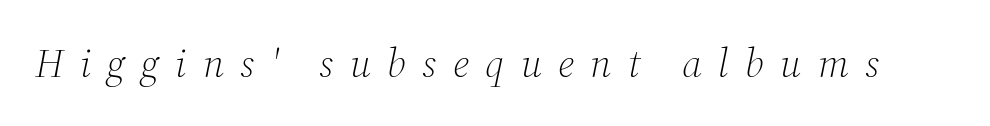
Q: Is the text bold? A: No.
Q: Is the text italic (slanted)? A: Yes, it leans right by about 12 degrees.
Q: Is the typeface a serif or a sans-serif typeface? A: Serif.
Q: Is the text underlined? A: No.
Q: Is the spacing between letters normal or unusually wide? A: Unusually wide.
Q: Width (condensed, normal, or wide)? A: Normal.
Q: Stroke contrast? A: Medium.
Q: x-height? A: Medium.
Q: Monospaced? A: No.
